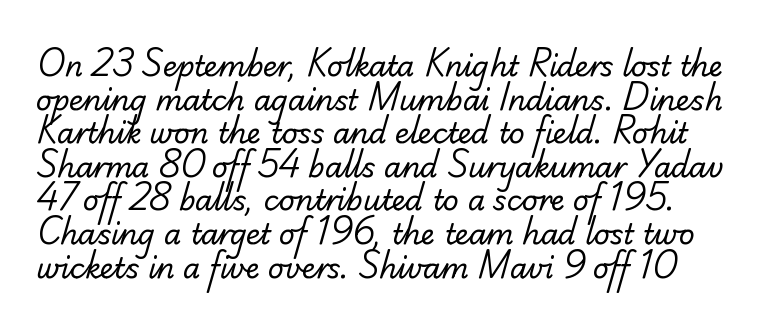
The image shows 28 px regular-weight sans-serif type; set line spacing 1.2x, normal letter spacing, not underlined; low stroke contrast and a small x-height.
